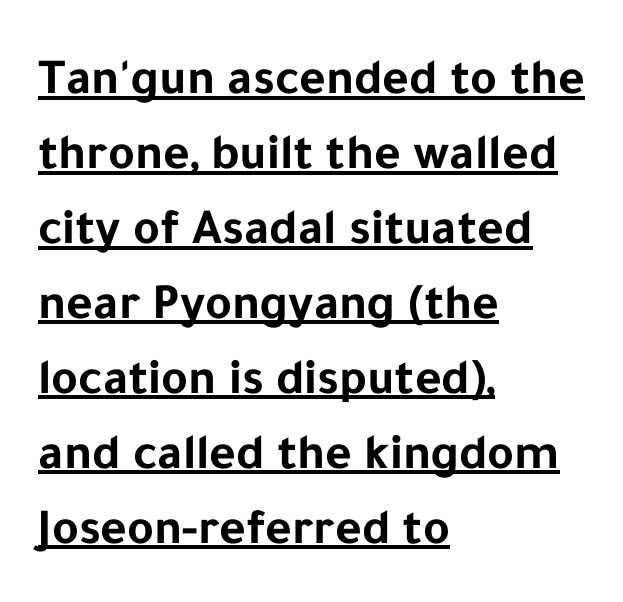
Q: Is the text bold? A: Yes.
Q: Is the text italic (slanted)? A: No, it is upright.
Q: Is the typeface a serif or a sans-serif typeface? A: Sans-serif.
Q: Is the text underlined? A: Yes.
Q: How is the paragraph aligned? A: Left-aligned.
Q: Is the spacing between letters normal or unusually wide? A: Normal.
Q: Is the spacing between lines tight, normal or loose? A: Normal.
Q: Width (condensed, normal, or wide)? A: Normal.
Q: Stroke contrast? A: Low.
Q: x-height? A: Medium.
Q: Monospaced? A: No.
